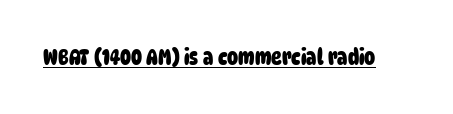
The image shows 22 px bold type; set normal letter spacing, underlined.
